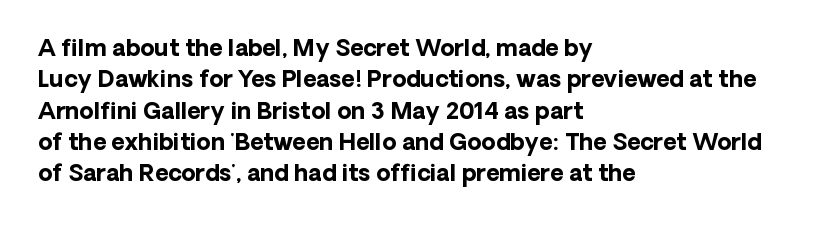
{"italic": "no", "bold": "yes", "underline": "no", "align": "left", "line_spacing": "normal", "line_spacing_ratio": 1.36, "letter_spacing": "normal", "letter_spacing_em": 0.0, "glyph_px": 23}
